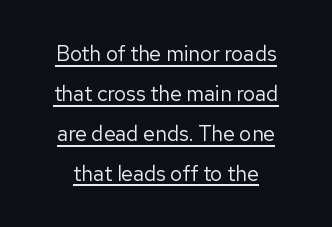
The letters stand straight up with perfectly vertical stems. Underlining? Definitely there. Nobody touched the tracking dial on this one. Does the leading feel generous? Absolutely, it's lavish. Stroke thickness stays within the range of a standard reading face or lighter.
